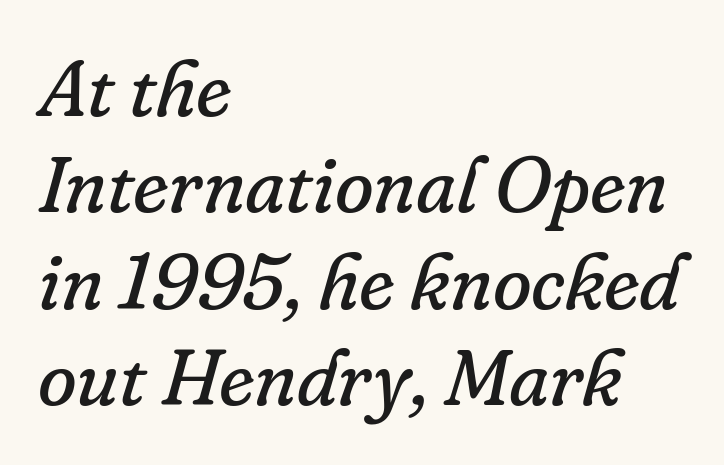
The image shows 79 px regular-weight serif type, italic (leaning right); set left-aligned, line spacing 1.22x, normal letter spacing, not underlined; low stroke contrast and a small x-height.
